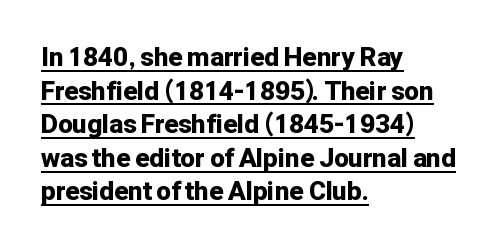
Students, this is bold: see how much ink each stroke carries. Ascenders rise straight up at ninety degrees. These lines are set flush left with a ragged right edge. The face used here is rendered with its standard letterfit. This sample carries an underscore along the baseline area.
